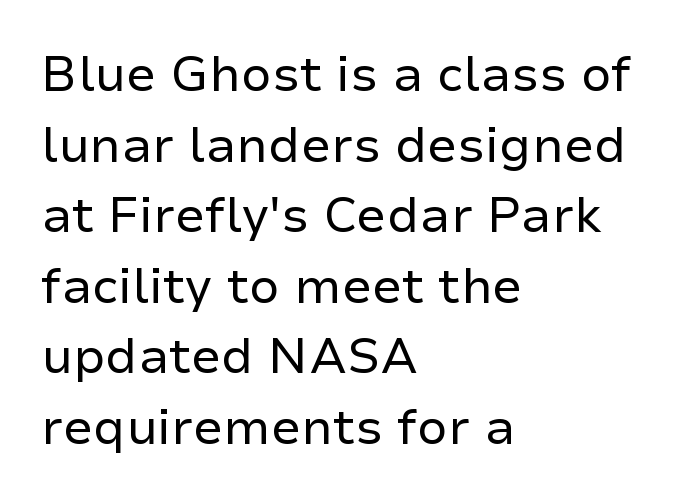
{"serif": "no", "italic": "no", "bold": "no", "weight": "regular", "width": "normal", "stroke_contrast": "low", "x_height": "medium", "monospaced": "no", "underline": "no", "align": "left", "line_spacing": "normal", "line_spacing_ratio": 1.44, "letter_spacing": "normal", "letter_spacing_em": 0.0, "glyph_px": 49}
